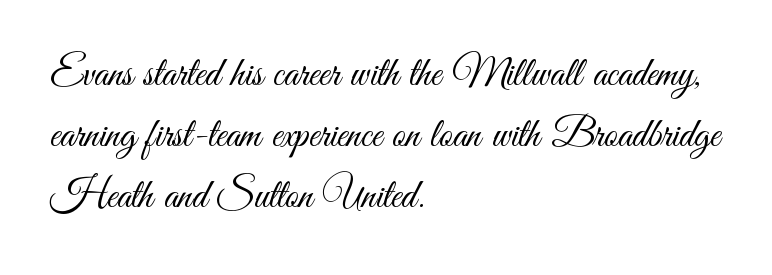
Notice how the passage keeps a crisp vertical edge on the left only. Does the type have serifs? No, each stem ends abruptly. No chunkiness to these letters — they're not bold. The tracking reads as untouched default to a designer's eye.
